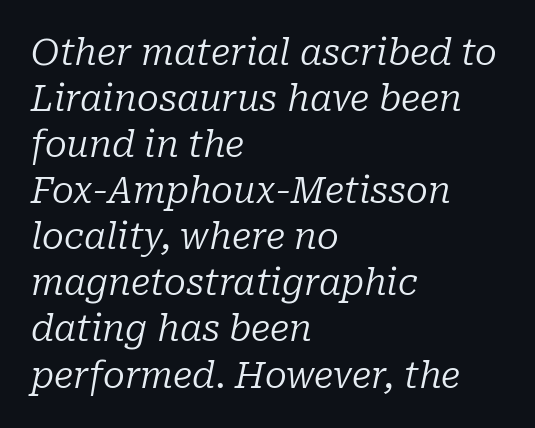
{"serif": "yes", "italic": "yes", "lean": "right", "slant_degrees": 10, "bold": "no", "weight": "regular", "width": "normal", "stroke_contrast": "low", "x_height": "medium", "monospaced": "no", "underline": "no", "align": "left", "line_spacing": "normal", "line_spacing_ratio": 1.28, "letter_spacing": "normal", "letter_spacing_em": 0.0, "glyph_px": 36}
